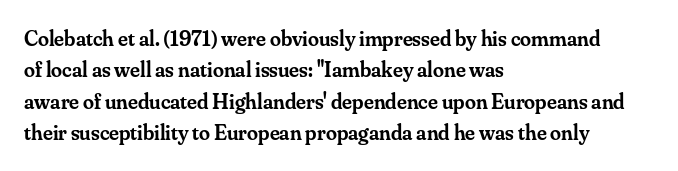
{"italic": "no", "bold": "semi", "underline": "no", "align": "left", "line_spacing": "normal", "line_spacing_ratio": 1.43, "letter_spacing": "normal", "letter_spacing_em": 0.0, "glyph_px": 22}
